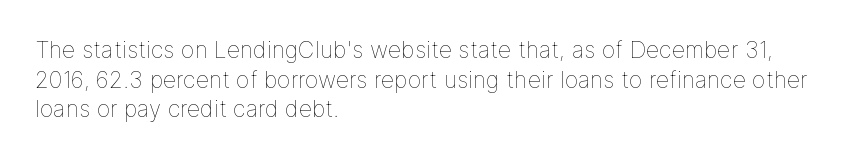
The image shows 23 px text type, upright; set left-aligned, normal line spacing (1.29x), normal letter spacing, not underlined.
